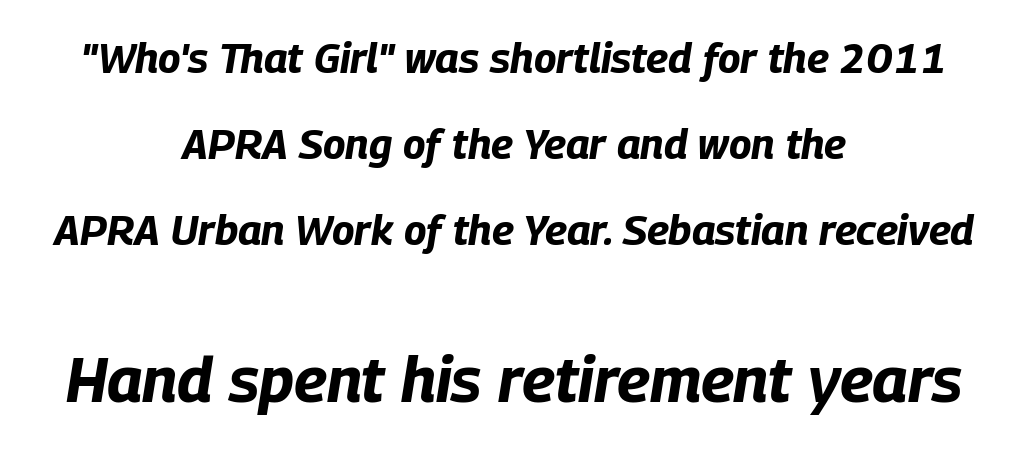
{"italic": "yes", "lean": "right", "slant_degrees": 9, "bold": "yes", "weight": "bold", "width": "condensed", "stroke_contrast": "low", "x_height": "large", "monospaced": "no", "underline": "no", "align": "center", "line_spacing": "loose", "line_spacing_ratio": 2.05, "letter_spacing": "normal", "letter_spacing_em": 0.0, "larger_block": "second", "size_ratio": 1.5, "glyph_px": 63}
